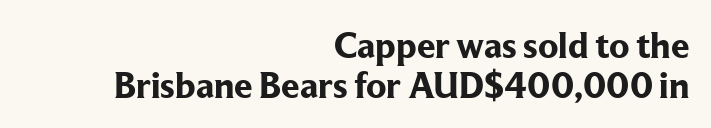
Q: Is the text bold? A: Yes.
Q: Is the text italic (slanted)? A: No, it is upright.
Q: Is the typeface a serif or a sans-serif typeface? A: Serif.
Q: Is the text underlined? A: No.
Q: How is the paragraph aligned? A: Right-aligned.
Q: Is the spacing between letters normal or unusually wide? A: Normal.
Q: Is the spacing between lines tight, normal or loose? A: Tight.
Q: Width (condensed, normal, or wide)? A: Normal.
Q: Stroke contrast? A: Low.
Q: x-height? A: Medium.
Q: Monospaced? A: No.
